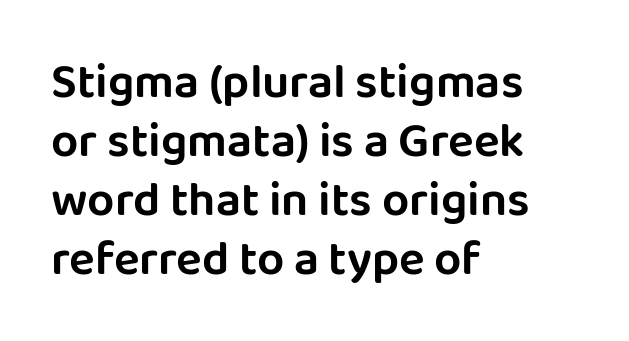
{"serif": "no", "italic": "no", "width": "normal", "stroke_contrast": "low", "x_height": "large", "monospaced": "no", "underline": "no", "align": "left", "line_spacing_ratio": 1.23, "letter_spacing": "normal", "letter_spacing_em": 0.0, "glyph_px": 48}
